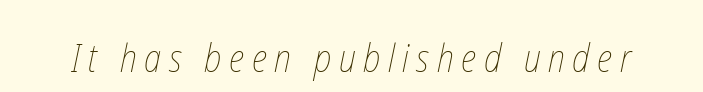
{"bold": "no", "weight": "thin", "width": "condensed", "stroke_contrast": "low", "x_height": "medium", "monospaced": "no", "underline": "no", "letter_spacing": "wide", "letter_spacing_em": 0.2, "glyph_px": 38}
